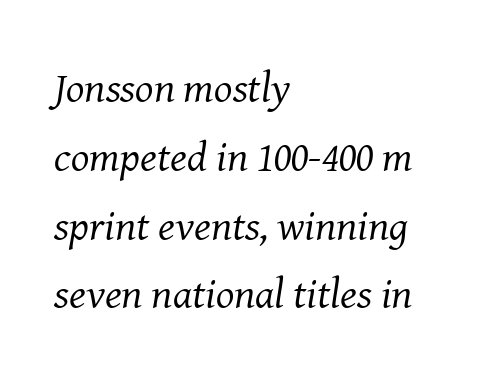
Q: Is the text bold? A: No.
Q: Is the text italic (slanted)? A: Yes, it leans right by about 8 degrees.
Q: Is the typeface a serif or a sans-serif typeface? A: Serif.
Q: Is the text underlined? A: No.
Q: How is the paragraph aligned? A: Left-aligned.
Q: Is the spacing between letters normal or unusually wide? A: Normal.
Q: Is the spacing between lines tight, normal or loose? A: Normal.
Q: Width (condensed, normal, or wide)? A: Normal.
Q: Stroke contrast? A: Medium.
Q: x-height? A: Medium.
Q: Monospaced? A: No.
